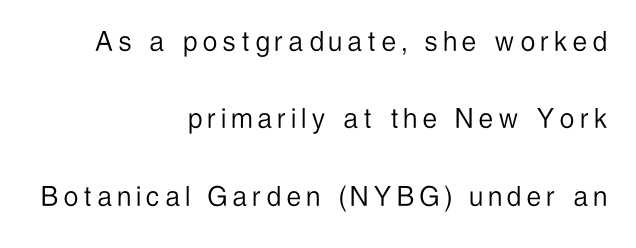
Q: Is the text bold? A: No.
Q: Is the text italic (slanted)? A: No, it is upright.
Q: Is the typeface a serif or a sans-serif typeface? A: Sans-serif.
Q: Is the text underlined? A: No.
Q: How is the paragraph aligned? A: Right-aligned.
Q: Is the spacing between lines tight, normal or loose? A: Loose.
Q: Width (condensed, normal, or wide)? A: Condensed.
Q: Stroke contrast? A: Low.
Q: x-height? A: Medium.
Q: Monospaced? A: No.
